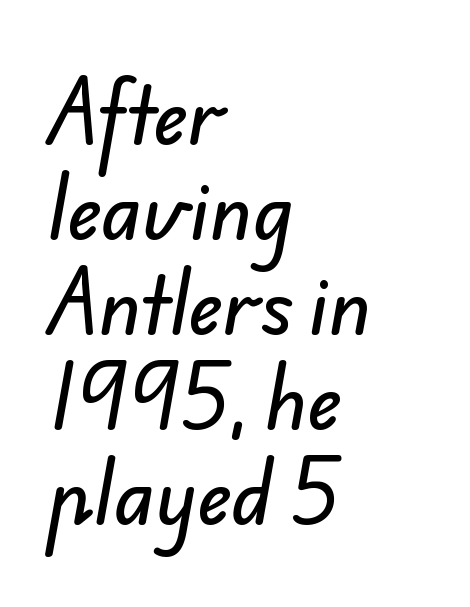
{"serif": "no", "width": "normal", "stroke_contrast": "low", "x_height": "small", "monospaced": "no", "underline": "no", "align": "left", "line_spacing": "normal", "line_spacing_ratio": 1.25, "letter_spacing": "normal", "letter_spacing_em": 0.0, "glyph_px": 76}
